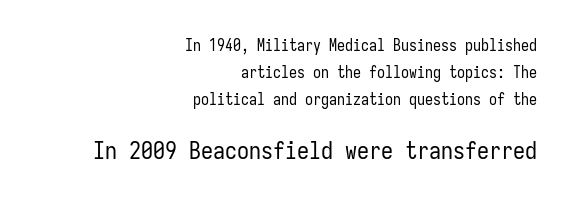
Counters stay open thanks to moderate or lighter strokes. Notice how the passage keeps a crisp vertical edge on the right only. This layout puts the modest block above and the oversized block below. Words appear dense and cohesive because spacing is normal. Nope, not italic — everything's standing straight.
